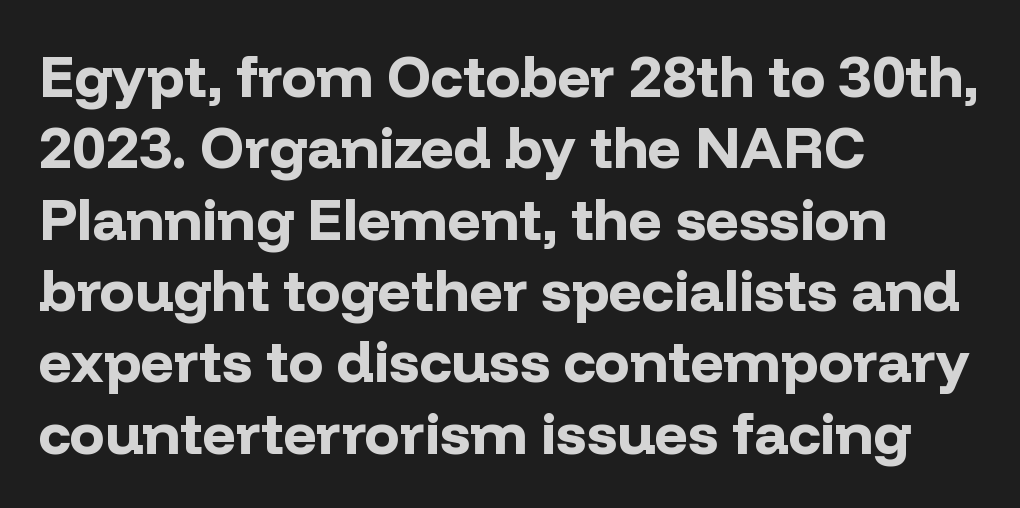
The type is set solid horizontally, with unmodified tracking. Bare-footed words on every line. Classification — sans serif. Caption: multi-line text, flush left, ragged right. Vertical strokes here are truly vertical. Students, this is bold: see how much ink each stroke carries.
